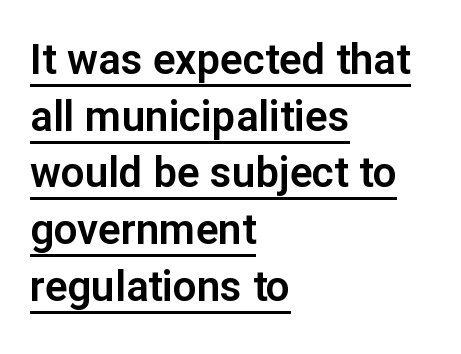
Q: Is the text italic (slanted)? A: No, it is upright.
Q: Is the typeface a serif or a sans-serif typeface? A: Sans-serif.
Q: Is the text underlined? A: Yes.
Q: How is the paragraph aligned? A: Left-aligned.
Q: Is the spacing between letters normal or unusually wide? A: Normal.
Q: Is the spacing between lines tight, normal or loose? A: Normal.
Q: Width (condensed, normal, or wide)? A: Normal.
Q: Stroke contrast? A: Low.
Q: x-height? A: Medium.
Q: Monospaced? A: No.
